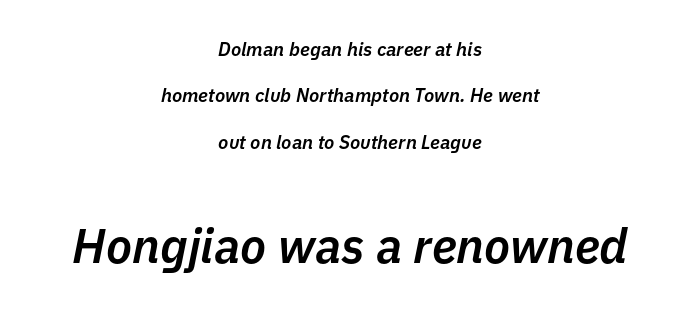
{"italic": "yes", "lean": "right", "slant_degrees": 11, "bold": "semi", "weight": "semibold", "width": "normal", "stroke_contrast": "low", "x_height": "medium", "monospaced": "no", "underline": "no", "align": "center", "line_spacing": "loose", "line_spacing_ratio": 2.44, "letter_spacing": "normal", "letter_spacing_em": 0.0, "larger_block": "second", "size_ratio": 2.53, "glyph_px": 48}
